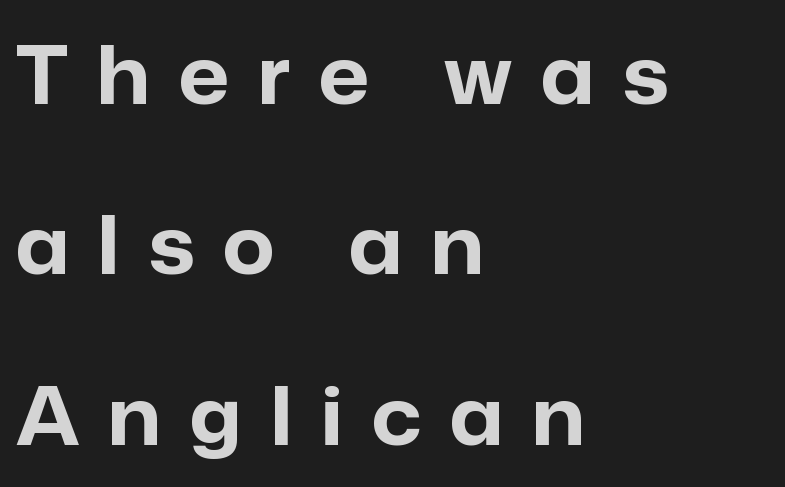
Q: Is the text bold? A: Yes.
Q: Is the text italic (slanted)? A: No, it is upright.
Q: Is the typeface a serif or a sans-serif typeface? A: Sans-serif.
Q: Is the text underlined? A: No.
Q: How is the paragraph aligned? A: Left-aligned.
Q: Is the spacing between letters normal or unusually wide? A: Unusually wide.
Q: Is the spacing between lines tight, normal or loose? A: Loose.
Q: Width (condensed, normal, or wide)? A: Normal.
Q: Stroke contrast? A: Low.
Q: x-height? A: Medium.
Q: Monospaced? A: No.
